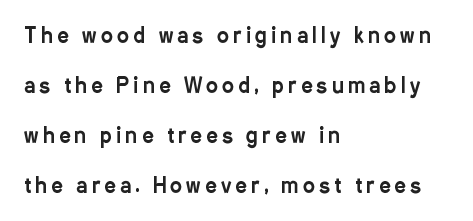
{"italic": "no", "underline": "no", "align": "left", "line_spacing": "loose", "line_spacing_ratio": 2.5, "letter_spacing": "wide", "letter_spacing_em": 0.22, "glyph_px": 20}
